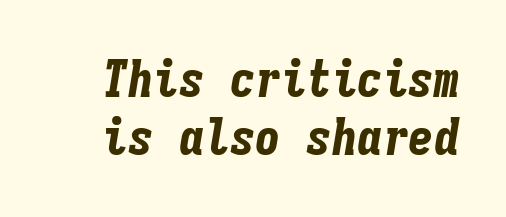
As a designer I'd log this as weight 700, bold. Do the characters align in a grid? Yes, the font is monospaced. Characters are canted at an angle relative to the baseline's perpendicular. Default kerning and tracking; the words read as compact shapes.
